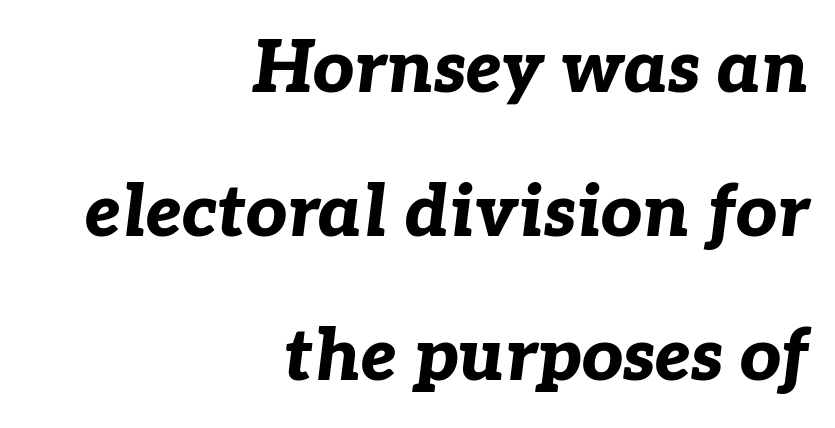
Q: Is the text bold? A: Yes.
Q: Is the text italic (slanted)? A: Yes, it leans right by about 7 degrees.
Q: Is the text underlined? A: No.
Q: How is the paragraph aligned? A: Right-aligned.
Q: Is the spacing between letters normal or unusually wide? A: Normal.
Q: Is the spacing between lines tight, normal or loose? A: Loose.
Q: Width (condensed, normal, or wide)? A: Normal.
Q: Stroke contrast? A: Low.
Q: x-height? A: Medium.
Q: Monospaced? A: No.
